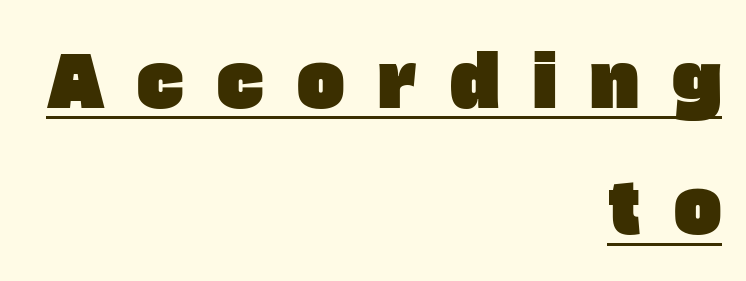
The image shows 71 px sans-serif type; set right-aligned, line spacing 1.78x, unusually wide letter spacing (+0.47 em), underlined; low stroke contrast and a large x-height.
